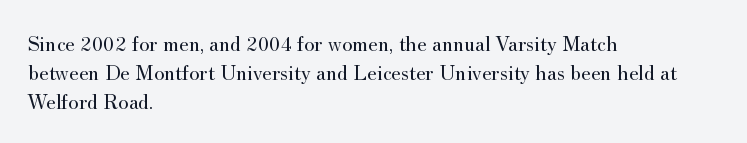
{"italic": "no", "bold": "no", "underline": "no", "align": "left", "line_spacing": "normal", "line_spacing_ratio": 1.32, "letter_spacing": "normal", "letter_spacing_em": 0.0, "glyph_px": 22}
